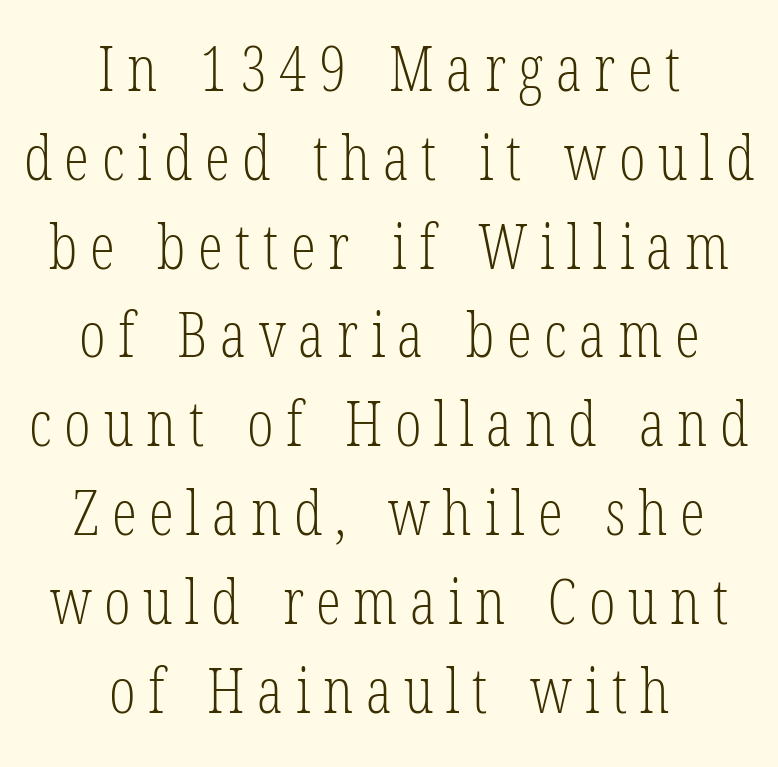
Looks like regular typesetting: each glyph gets only the width it needs. Short note: letters widely spaced. The setting favours the middle, as headings and verse often do. Old-style or modern, the face here clearly has serifs.
